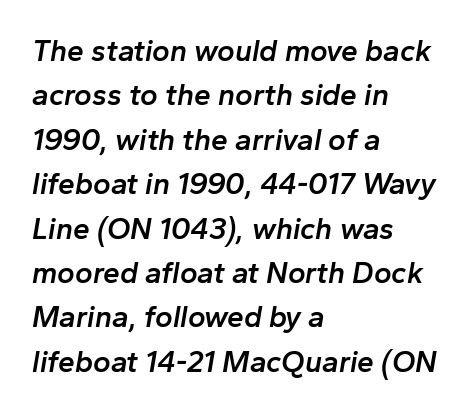
Q: Is the text bold? A: Semi-bold.
Q: Is the text italic (slanted)? A: Yes, it leans right by about 10 degrees.
Q: Is the text underlined? A: No.
Q: How is the paragraph aligned? A: Left-aligned.
Q: Is the spacing between letters normal or unusually wide? A: Normal.
Q: Is the spacing between lines tight, normal or loose? A: Normal.
Q: Width (condensed, normal, or wide)? A: Normal.
Q: Stroke contrast? A: Low.
Q: x-height? A: Medium.
Q: Monospaced? A: No.
